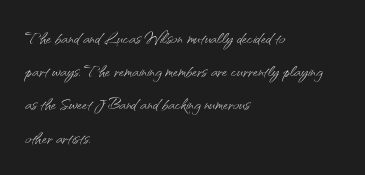
Q: Is the text bold? A: No.
Q: Is the text italic (slanted)? A: Yes.
Q: Is the text underlined? A: No.
Q: How is the paragraph aligned? A: Left-aligned.
Q: Is the spacing between letters normal or unusually wide? A: Normal.
Q: Is the spacing between lines tight, normal or loose? A: Normal.
